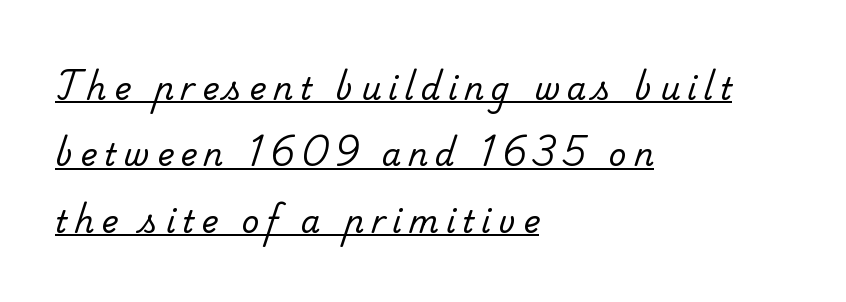
Proportional: the letters do not fall into vertical columns. Like a heading marked for emphasis, these lines bear an underscore. This is not heavy type; no bold has been used. These lines are set flush left with a ragged right edge. This sample uses expanded letter spacing, leaving extra air between glyphs. What kind of face is this? One with serifs.
